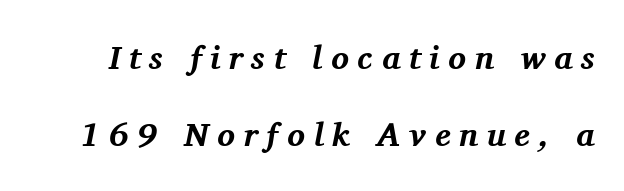
Q: Is the text bold? A: Yes.
Q: Is the text italic (slanted)? A: Yes, it leans right by about 11 degrees.
Q: Is the typeface a serif or a sans-serif typeface? A: Serif.
Q: Is the text underlined? A: No.
Q: Is the spacing between letters normal or unusually wide? A: Unusually wide.
Q: Is the spacing between lines tight, normal or loose? A: Loose.
Q: Width (condensed, normal, or wide)? A: Normal.
Q: Stroke contrast? A: Medium.
Q: x-height? A: Medium.
Q: Monospaced? A: No.
